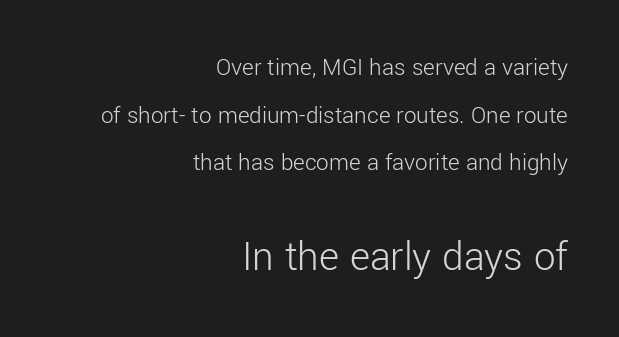
{"serif": "no", "italic": "no", "bold": "no", "weight": "light", "width": "normal", "stroke_contrast": "low", "x_height": "medium", "monospaced": "no", "underline": "no", "align": "right", "line_spacing": "loose", "line_spacing_ratio": 1.91, "letter_spacing": "normal", "letter_spacing_em": 0.0, "larger_block": "second", "size_ratio": 1.72, "glyph_px": 43}
